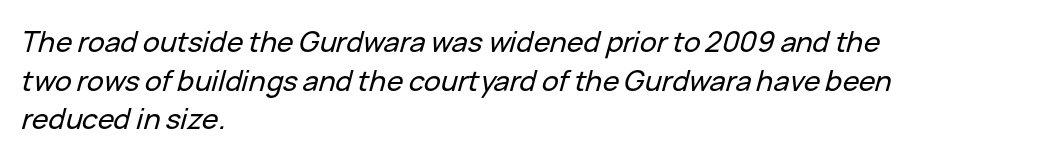
The image shows 28 px text type, italic (leaning right); set left-aligned, normal line spacing (1.38x), normal letter spacing, not underlined; low stroke contrast and a medium x-height.
